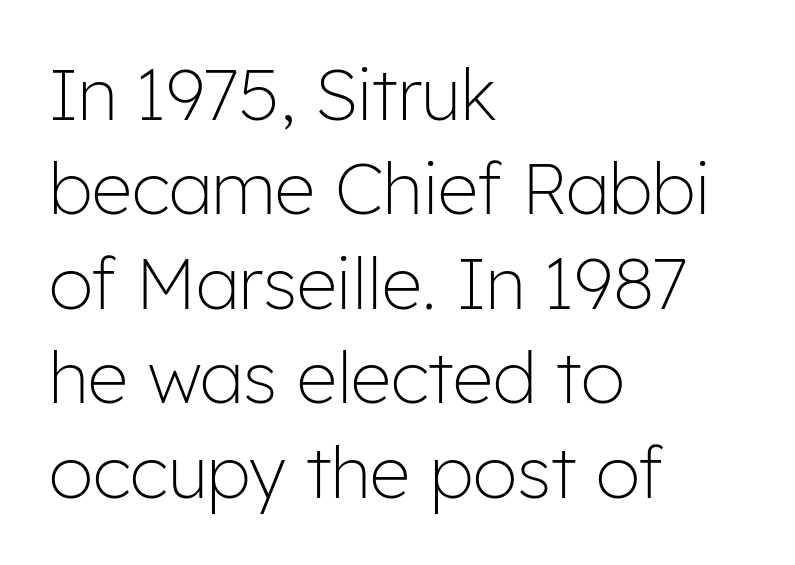
{"serif": "no", "italic": "no", "bold": "no", "weight": "light", "width": "normal", "stroke_contrast": "low", "x_height": "medium", "monospaced": "no", "underline": "no", "align": "left", "line_spacing": "normal", "line_spacing_ratio": 1.33, "letter_spacing": "normal", "letter_spacing_em": 0.0, "glyph_px": 71}
